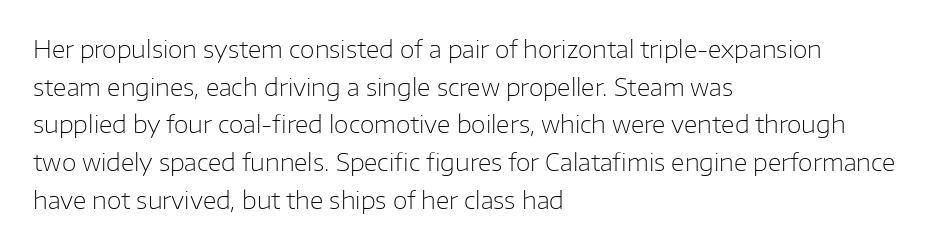
The image shows 24 px text type, upright; set left-aligned, normal line spacing (1.57x), normal letter spacing, not underlined.
